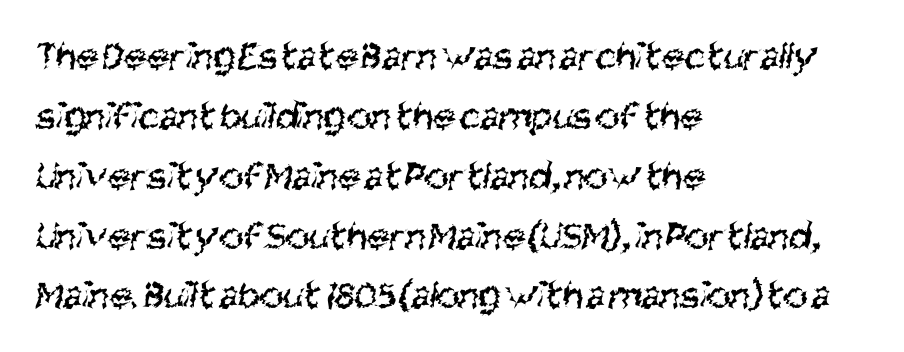
You can tell from the bare stems that sans-serif type was used. Typeset ragged right — the left edge is the straight one. Is the letter spacing exaggerated? No — it looks like the ordinary default. The gap between lines stays unmarked. Proportional: the letters do not fall into vertical columns. No letter is thick-stroked: the sample isn't bold.
